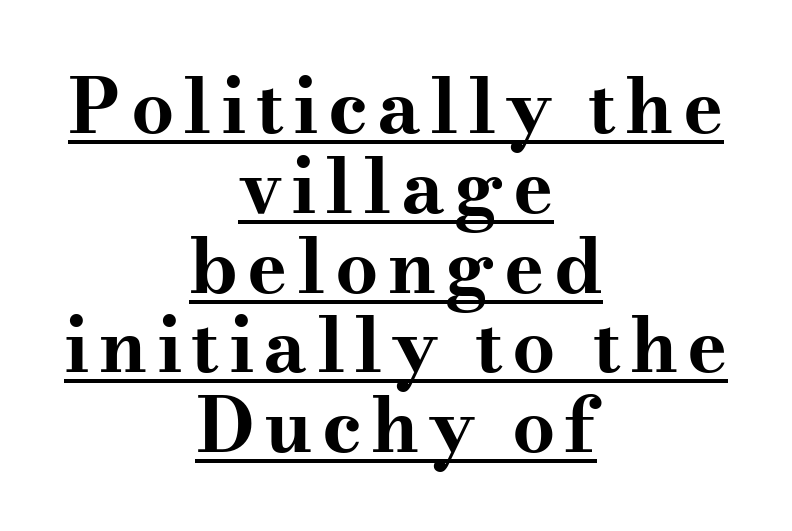
{"serif": "yes", "italic": "no", "bold": "yes", "weight": "bold", "width": "wide", "stroke_contrast": "medium", "x_height": "small", "monospaced": "no", "underline": "yes", "align": "center", "line_spacing": "tight", "line_spacing_ratio": 1.05, "glyph_px": 76}
